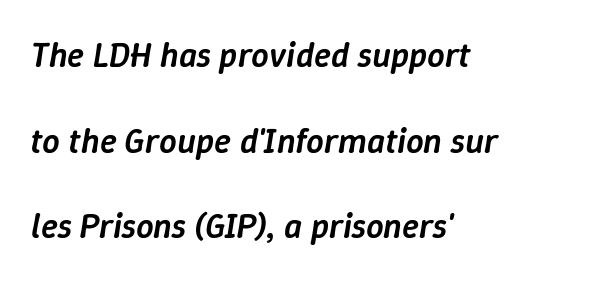
Q: Is the text bold? A: Semi-bold.
Q: Is the text italic (slanted)? A: Yes, it leans right by about 9 degrees.
Q: Is the text underlined? A: No.
Q: How is the paragraph aligned? A: Left-aligned.
Q: Is the spacing between letters normal or unusually wide? A: Normal.
Q: Is the spacing between lines tight, normal or loose? A: Loose.
Q: Width (condensed, normal, or wide)? A: Normal.
Q: Stroke contrast? A: Low.
Q: x-height? A: Medium.
Q: Monospaced? A: No.
